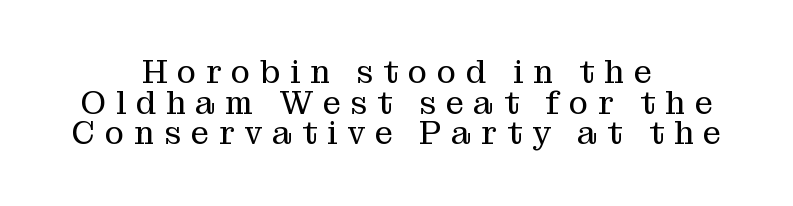
Vertical strokes here are truly vertical. Unlike a clean sans, this face finishes its strokes with serifs. This sample uses expanded letter spacing, leaving extra air between glyphs. Counters stay open thanks to moderate or lighter strokes.
